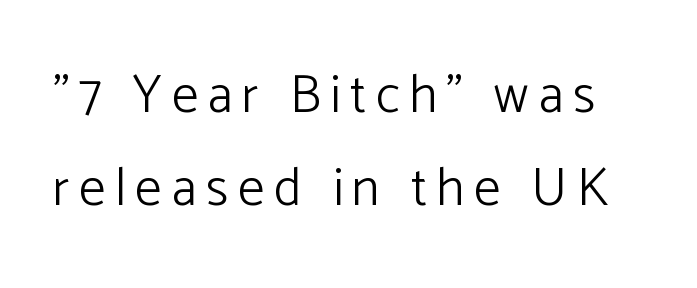
The image shows 53 px light sans-serif type, upright; set line spacing 1.76x, not underlined; low stroke contrast and a medium x-height.
